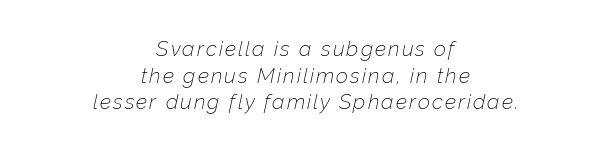
{"italic": "yes", "lean": "right", "slant_degrees": 12, "bold": "no", "underline": "no", "align": "center", "line_spacing": "normal", "line_spacing_ratio": 1.27, "glyph_px": 21}
